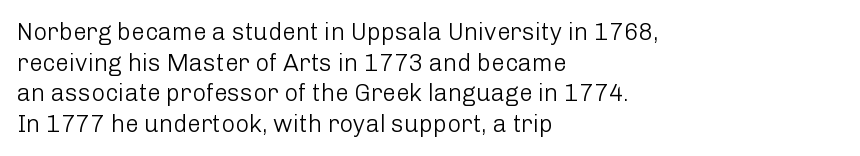
The image shows 24 px text type, upright; set left-aligned, normal line spacing (1.28x), normal letter spacing, not underlined.
